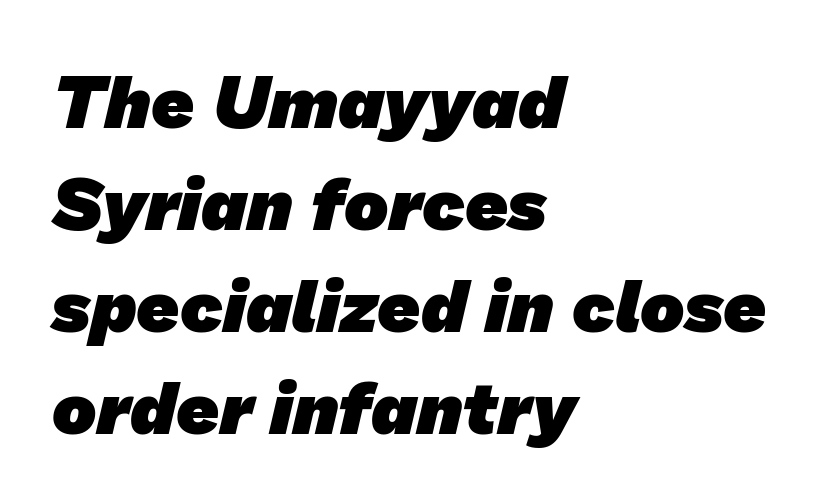
Q: Is the text bold? A: Yes.
Q: Is the typeface a serif or a sans-serif typeface? A: Sans-serif.
Q: Is the text underlined? A: No.
Q: How is the paragraph aligned? A: Left-aligned.
Q: Is the spacing between letters normal or unusually wide? A: Normal.
Q: Is the spacing between lines tight, normal or loose? A: Normal.
Q: Width (condensed, normal, or wide)? A: Normal.
Q: Stroke contrast? A: Low.
Q: x-height? A: Medium.
Q: Monospaced? A: No.
